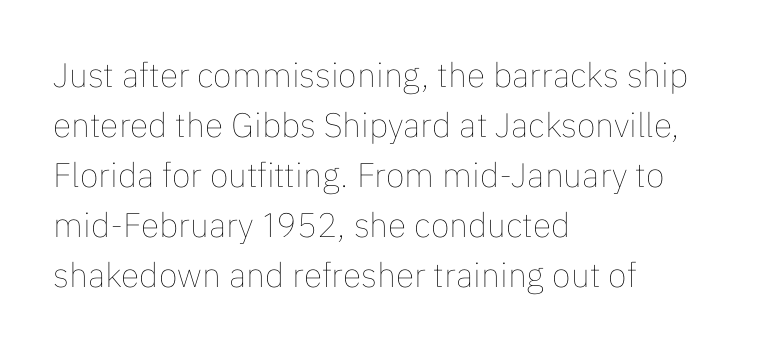
Q: Is the text bold? A: No.
Q: Is the text italic (slanted)? A: No, it is upright.
Q: Is the text underlined? A: No.
Q: How is the paragraph aligned? A: Left-aligned.
Q: Is the spacing between letters normal or unusually wide? A: Normal.
Q: Is the spacing between lines tight, normal or loose? A: Normal.
Q: Width (condensed, normal, or wide)? A: Normal.
Q: Stroke contrast? A: Low.
Q: x-height? A: Medium.
Q: Monospaced? A: No.
